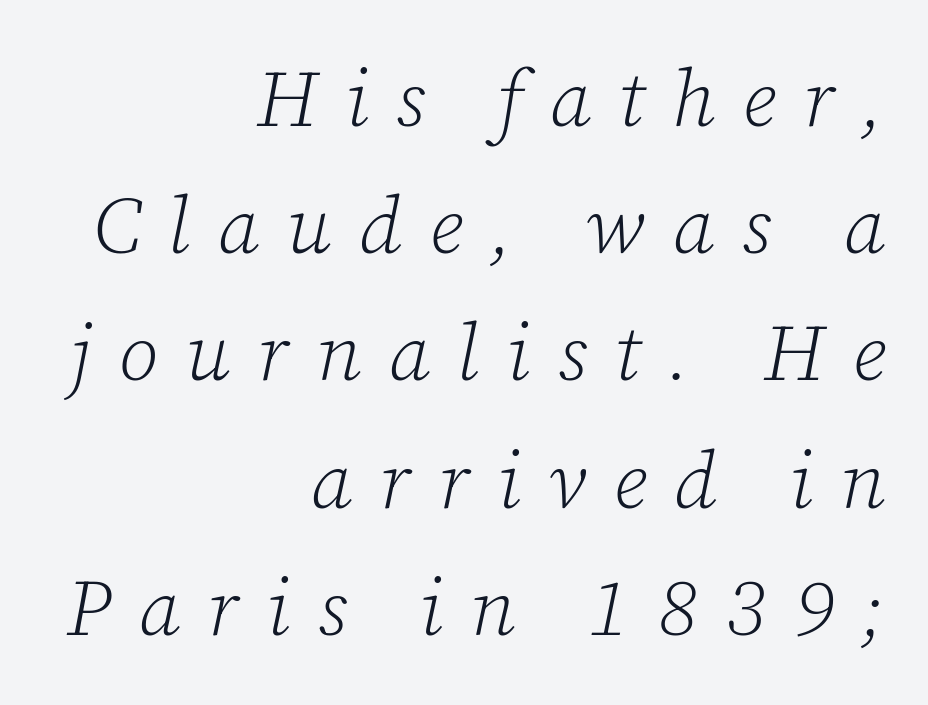
The image shows 80 px light serif type, italic (leaning right); set right-aligned, normal line spacing (1.59x), unusually wide letter spacing (+0.34 em), not underlined; low stroke contrast and a medium x-height.
